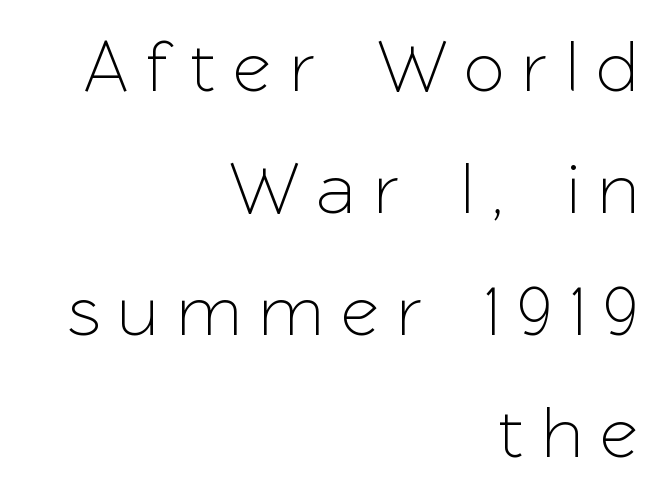
Q: Is the text italic (slanted)? A: No, it is upright.
Q: Is the typeface a serif or a sans-serif typeface? A: Sans-serif.
Q: Is the text underlined? A: No.
Q: How is the paragraph aligned? A: Right-aligned.
Q: Is the spacing between letters normal or unusually wide? A: Unusually wide.
Q: Is the spacing between lines tight, normal or loose? A: Normal.
Q: Width (condensed, normal, or wide)? A: Normal.
Q: Stroke contrast? A: Low.
Q: x-height? A: Medium.
Q: Monospaced? A: No.
